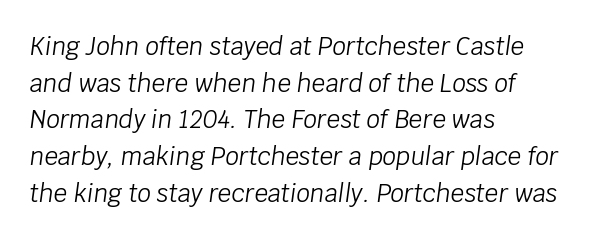
Standard letterfit; no display-style spreading of the glyphs. Summary of vertical rhythm: regular, with standard interline spacing. Glance below the letters and you will spot only blank space. Think standard paragraph weight, or any step lighter than that. Rendered with sloped, italic letterforms.
